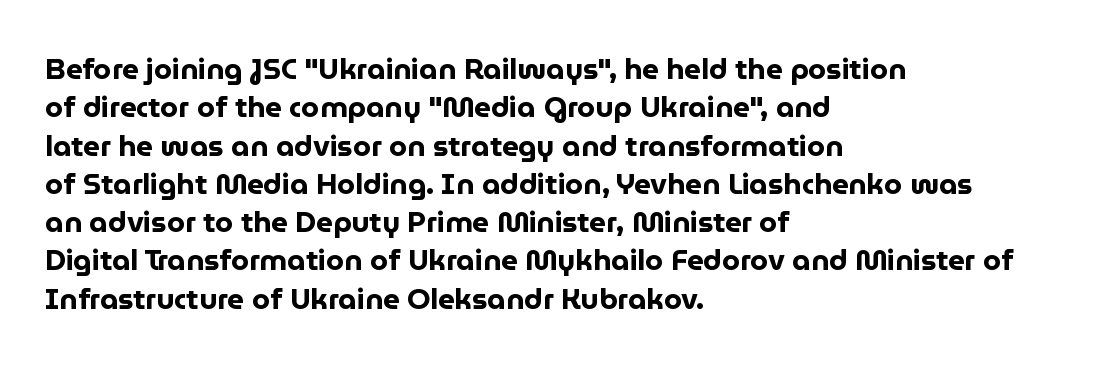
{"serif": "no", "italic": "no", "bold": "yes", "weight": "bold", "width": "normal", "stroke_contrast": "low", "x_height": "medium", "monospaced": "no", "underline": "no", "align": "left", "line_spacing": "normal", "line_spacing_ratio": 1.32, "letter_spacing": "normal", "letter_spacing_em": 0.0, "glyph_px": 29}
